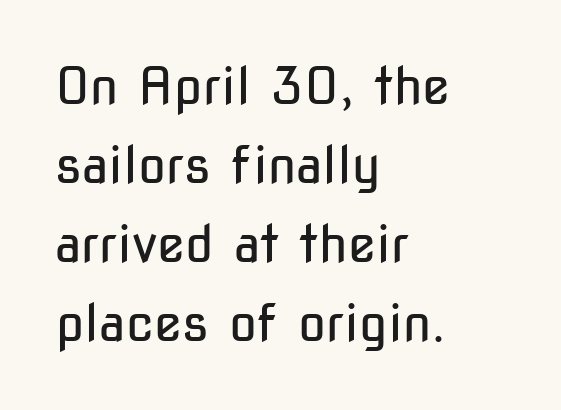
In terms of letterspacing, this is plain default setting. The designer left line spacing at the default. Compared with a typical body face, this is equally light or lighter still. Proportional: the letters do not fall into vertical columns.
